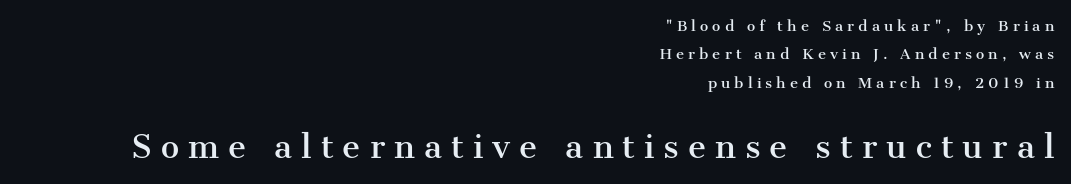
Anything drawn beneath the words? Only blank space. Observe the wide spacing: letters keep a clear distance from each other. In terms of posture, this sample is upright. The space between consecutive lines is lavish.
